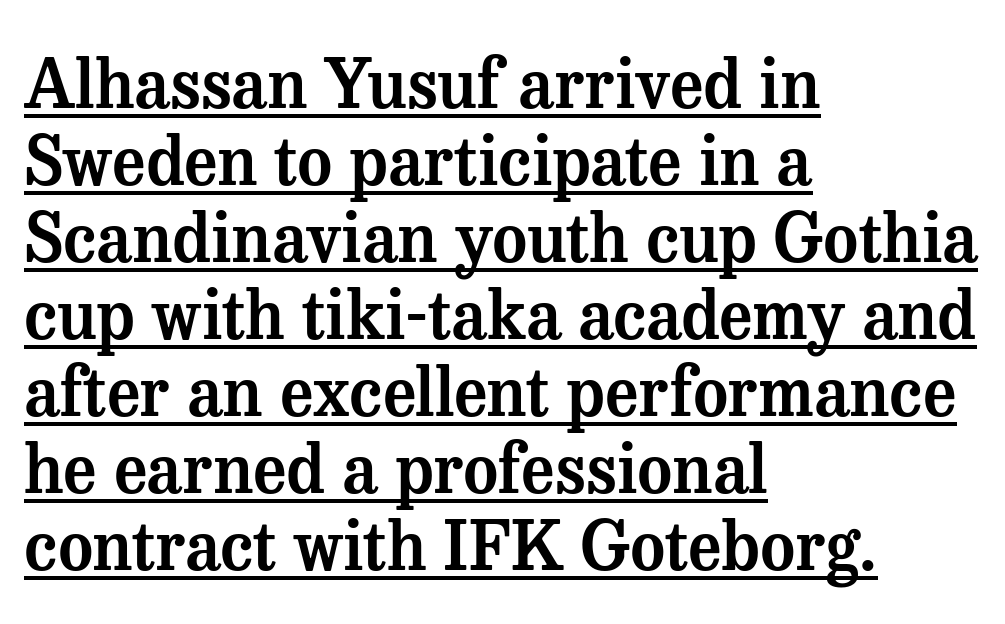
The image shows 67 px serif type, upright; set left-aligned, tight line spacing (1.15x), normal letter spacing, underlined; medium stroke contrast and a medium x-height.
